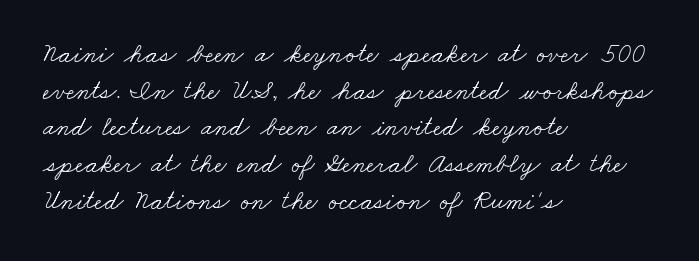
{"bold": "no", "underline": "no", "align": "left", "line_spacing": "normal", "line_spacing_ratio": 1.36, "letter_spacing": "normal", "letter_spacing_em": 0.0, "glyph_px": 27}
